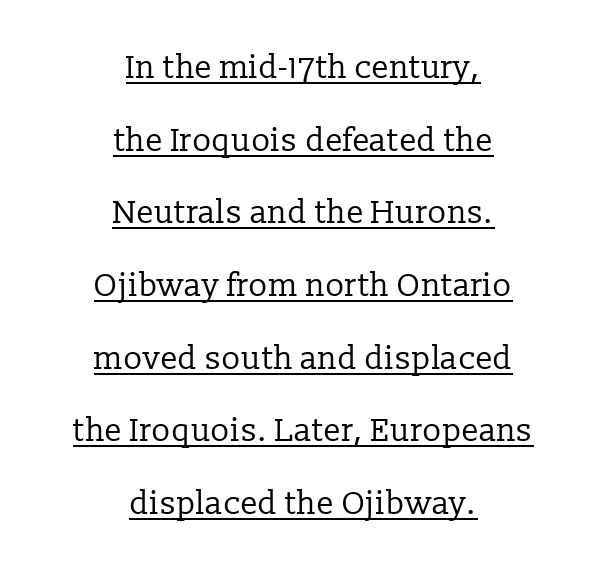
The image shows 32 px regular-weight serif type, upright; set centered, loose line spacing (2.27x), normal letter spacing, underlined; low stroke contrast and a medium x-height.
